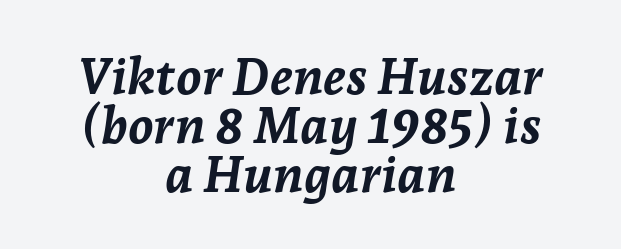
{"italic": "yes", "lean": "right", "slant_degrees": 7, "bold": "yes", "weight": "semibold", "width": "normal", "stroke_contrast": "low", "x_height": "medium", "monospaced": "no", "underline": "no", "align": "center", "line_spacing": "tight", "line_spacing_ratio": 0.96, "letter_spacing": "normal", "letter_spacing_em": 0.0, "glyph_px": 51}
